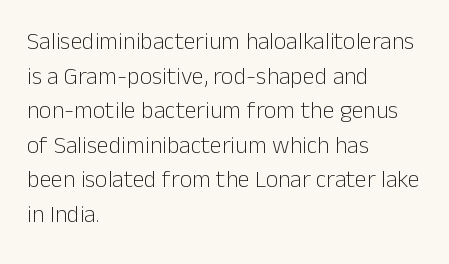
Q: Is the text bold? A: No.
Q: Is the text italic (slanted)? A: No, it is upright.
Q: Is the text underlined? A: No.
Q: How is the paragraph aligned? A: Left-aligned.
Q: Is the spacing between letters normal or unusually wide? A: Normal.
Q: Is the spacing between lines tight, normal or loose? A: Normal.
